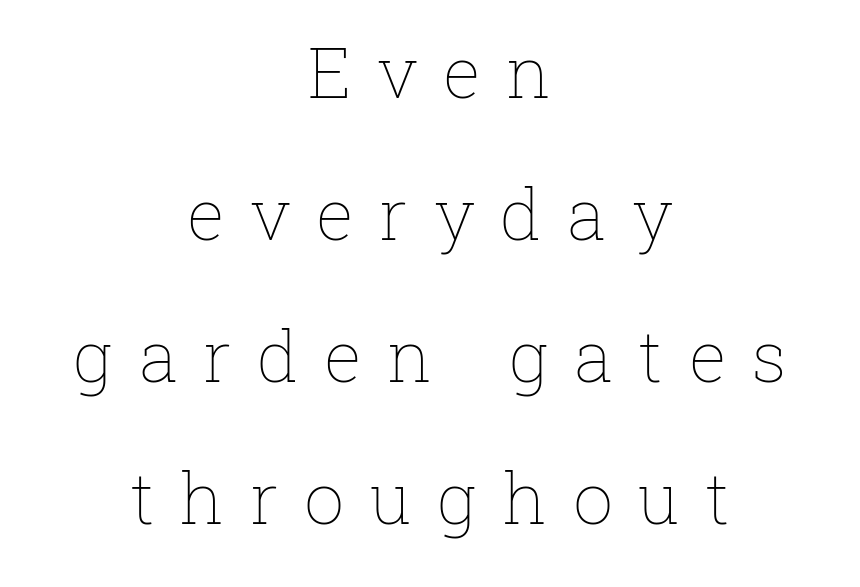
Nothing heavy about these letters — not bold at all. Spacing verdict: proportional, widths tailored to each character. The rag falls on both sides of this text block equally. Has an underline been added? It has not.
